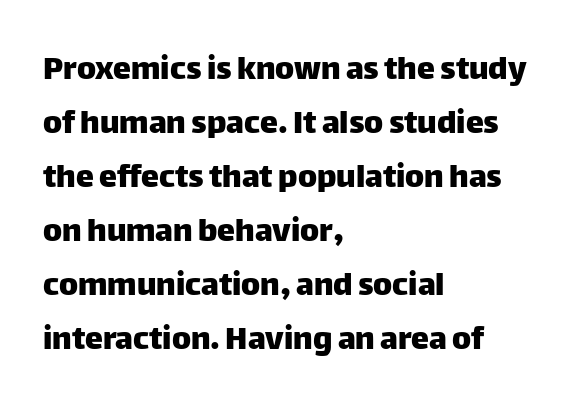
Q: Is the text italic (slanted)? A: No, it is upright.
Q: Is the typeface a serif or a sans-serif typeface? A: Sans-serif.
Q: Is the text underlined? A: No.
Q: How is the paragraph aligned? A: Left-aligned.
Q: Is the spacing between letters normal or unusually wide? A: Normal.
Q: Is the spacing between lines tight, normal or loose? A: Normal.
Q: Width (condensed, normal, or wide)? A: Normal.
Q: Stroke contrast? A: Low.
Q: x-height? A: Large.
Q: Monospaced? A: No.
